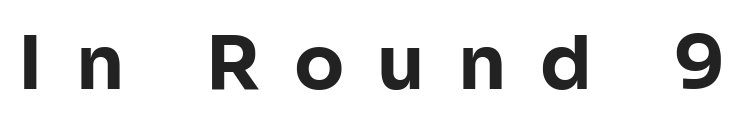
The image shows 74 px bold sans-serif type, upright; set unusually wide letter spacing (+0.45 em), not underlined; low stroke contrast and a medium x-height.
